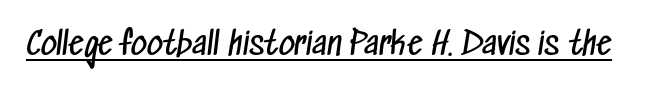
{"serif": "no", "bold": "no", "weight": "regular", "width": "condensed", "stroke_contrast": "low", "x_height": "medium", "monospaced": "no", "underline": "yes", "letter_spacing": "normal", "letter_spacing_em": 0.0, "glyph_px": 31}
